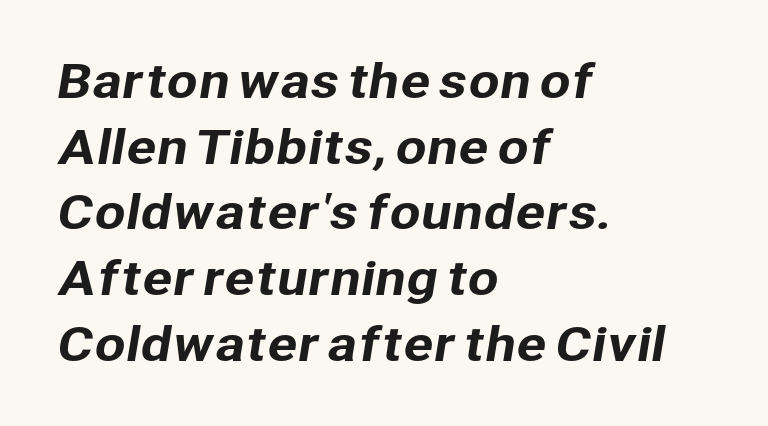
{"serif": "no", "width": "normal", "stroke_contrast": "low", "x_height": "medium", "monospaced": "no", "underline": "no", "align": "left", "line_spacing": "normal", "line_spacing_ratio": 1.46, "letter_spacing": "normal", "letter_spacing_em": 0.0, "glyph_px": 45}
